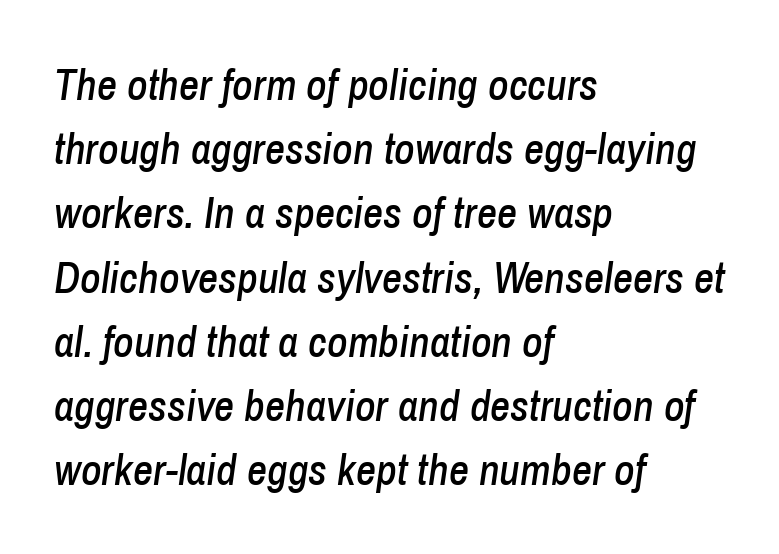
{"italic": "yes", "lean": "right", "slant_degrees": 8, "width": "condensed", "stroke_contrast": "low", "x_height": "medium", "monospaced": "no", "underline": "no", "align": "left", "line_spacing": "normal", "line_spacing_ratio": 1.46, "letter_spacing": "normal", "letter_spacing_em": 0.0, "glyph_px": 44}
